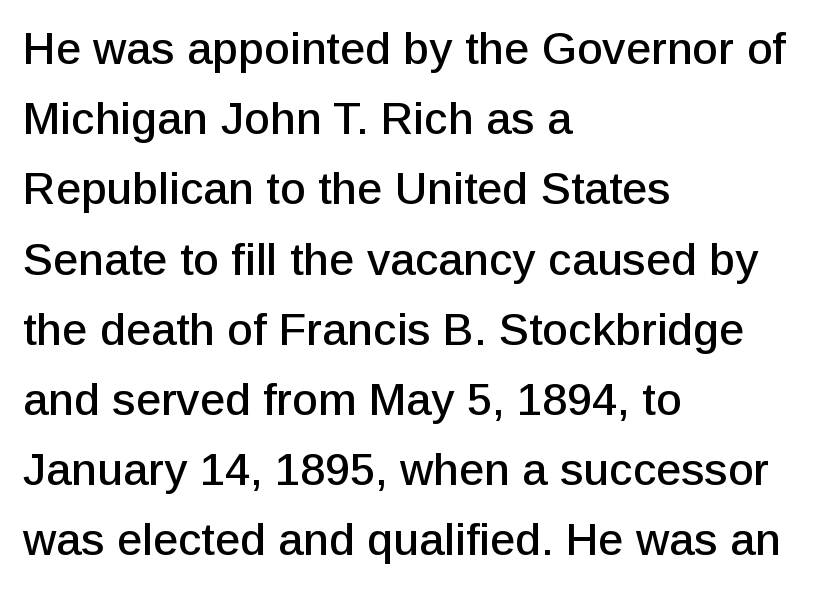
{"serif": "no", "italic": "no", "width": "normal", "stroke_contrast": "low", "x_height": "medium", "monospaced": "no", "underline": "no", "align": "left", "line_spacing": "normal", "line_spacing_ratio": 1.56, "letter_spacing": "normal", "letter_spacing_em": 0.0, "glyph_px": 45}
